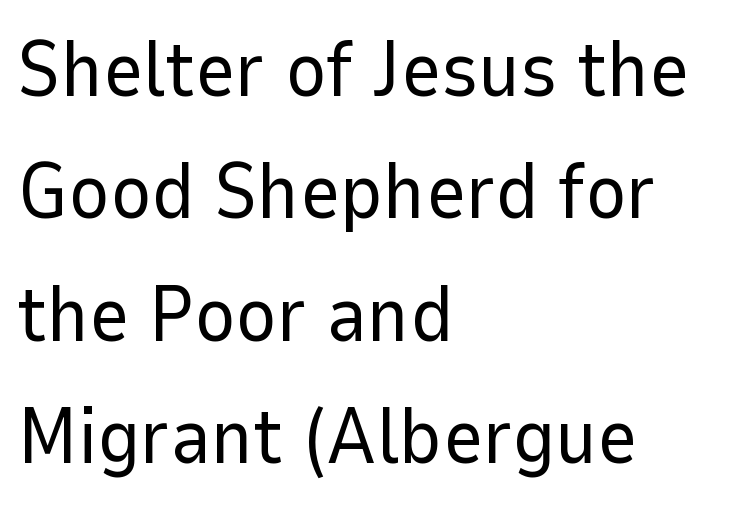
Q: Is the text bold? A: No.
Q: Is the text italic (slanted)? A: No, it is upright.
Q: Is the typeface a serif or a sans-serif typeface? A: Sans-serif.
Q: Is the text underlined? A: No.
Q: How is the paragraph aligned? A: Left-aligned.
Q: Is the spacing between letters normal or unusually wide? A: Normal.
Q: Is the spacing between lines tight, normal or loose? A: Normal.
Q: Width (condensed, normal, or wide)? A: Normal.
Q: Stroke contrast? A: Low.
Q: x-height? A: Medium.
Q: Monospaced? A: No.
